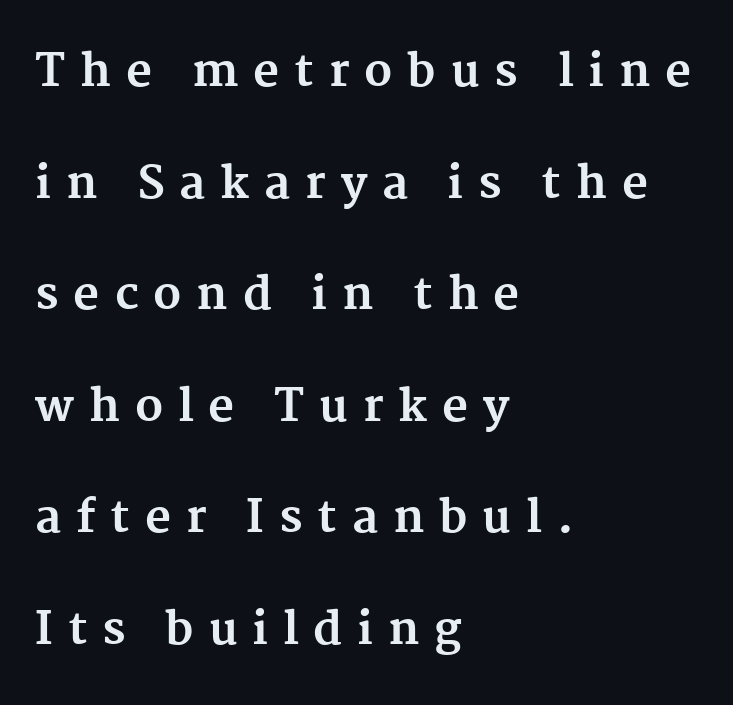
The image shows 45 px bold serif type, upright; set left-aligned, loose line spacing (2.48x), unusually wide letter spacing (+0.33 em), not underlined; medium stroke contrast and a medium x-height.
